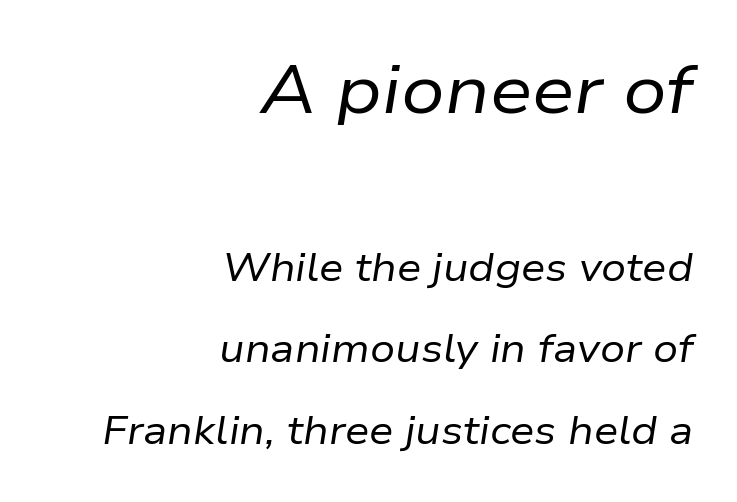
{"italic": "yes", "lean": "right", "slant_degrees": 9, "bold": "no", "weight": "regular", "width": "normal", "stroke_contrast": "low", "x_height": "medium", "monospaced": "no", "underline": "no", "align": "right", "line_spacing": "loose", "line_spacing_ratio": 2.09, "letter_spacing": "normal", "letter_spacing_em": 0.0, "larger_block": "first", "size_ratio": 1.74, "glyph_px": 68}
